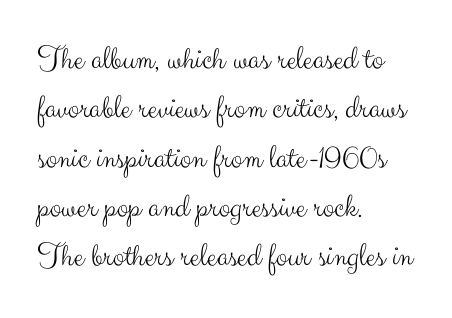
Q: Is the text bold? A: No.
Q: Is the text italic (slanted)? A: Yes.
Q: Is the typeface a serif or a sans-serif typeface? A: Sans-serif.
Q: Is the text underlined? A: No.
Q: How is the paragraph aligned? A: Left-aligned.
Q: Is the spacing between letters normal or unusually wide? A: Normal.
Q: Is the spacing between lines tight, normal or loose? A: Normal.
Q: Width (condensed, normal, or wide)? A: Normal.
Q: Stroke contrast? A: Medium.
Q: x-height? A: Small.
Q: Monospaced? A: No.
